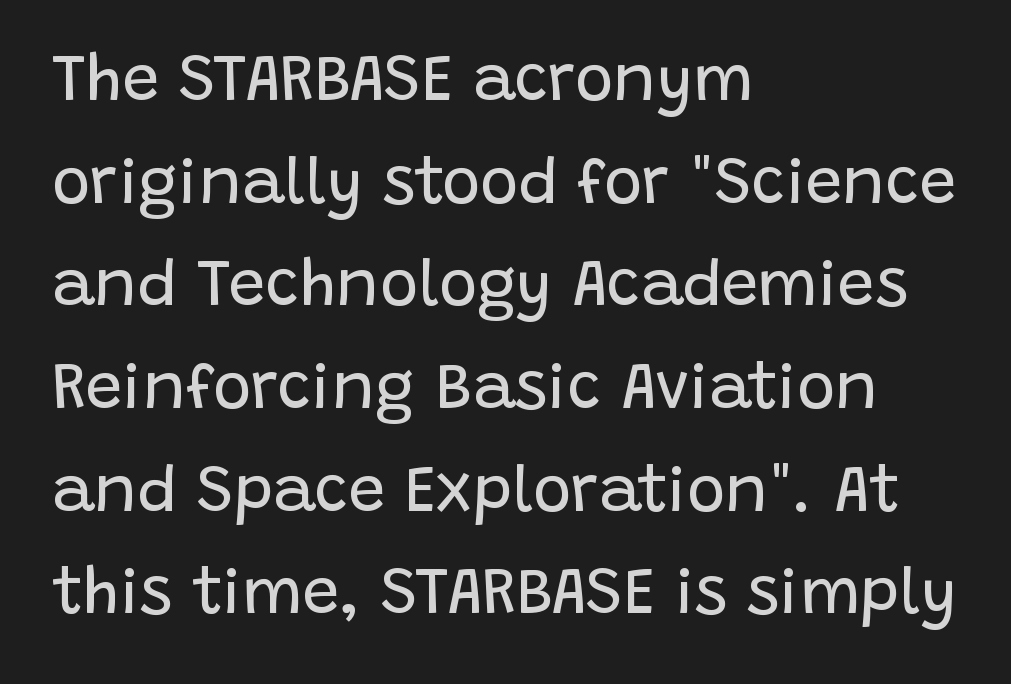
{"serif": "no", "italic": "no", "bold": "no", "weight": "regular", "width": "normal", "stroke_contrast": "low", "x_height": "large", "monospaced": "no", "underline": "no", "align": "left", "line_spacing": "normal", "line_spacing_ratio": 1.58, "letter_spacing": "normal", "letter_spacing_em": 0.0, "glyph_px": 65}
